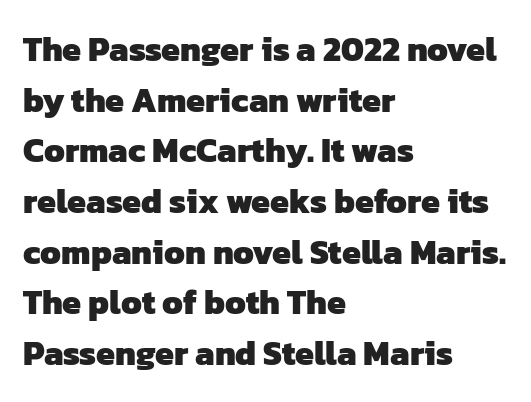
Q: Is the text bold? A: Yes.
Q: Is the typeface a serif or a sans-serif typeface? A: Sans-serif.
Q: Is the text underlined? A: No.
Q: How is the paragraph aligned? A: Left-aligned.
Q: Is the spacing between letters normal or unusually wide? A: Normal.
Q: Is the spacing between lines tight, normal or loose? A: Normal.
Q: Width (condensed, normal, or wide)? A: Normal.
Q: Stroke contrast? A: Low.
Q: x-height? A: Medium.
Q: Monospaced? A: No.
